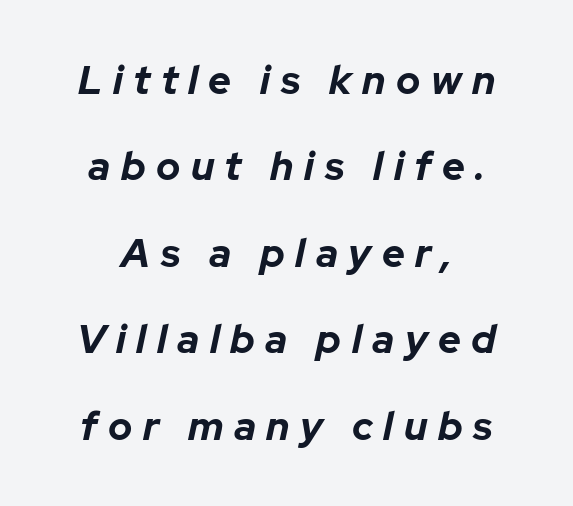
{"italic": "yes", "lean": "right", "slant_degrees": 12, "bold": "yes", "weight": "bold", "width": "normal", "stroke_contrast": "low", "x_height": "medium", "monospaced": "no", "underline": "no", "align": "center", "line_spacing": "loose", "line_spacing_ratio": 2.16, "letter_spacing": "wide", "letter_spacing_em": 0.26, "glyph_px": 40}
